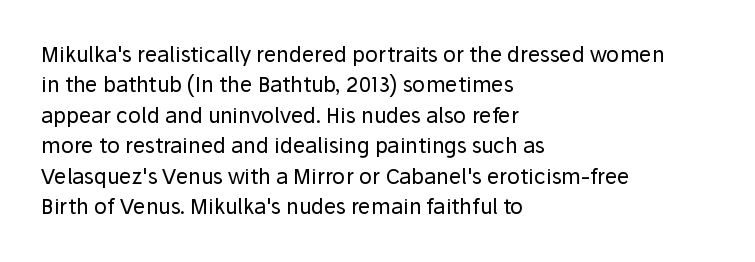
{"italic": "no", "bold": "no", "underline": "no", "align": "left", "line_spacing": "normal", "line_spacing_ratio": 1.45, "letter_spacing": "normal", "letter_spacing_em": 0.0, "glyph_px": 21}
